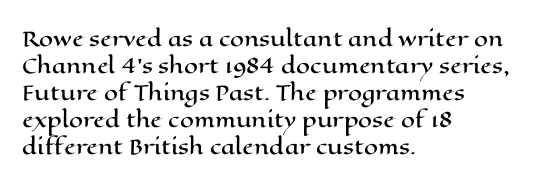
Q: Is the text italic (slanted)? A: No, it is upright.
Q: Is the text underlined? A: No.
Q: How is the paragraph aligned? A: Left-aligned.
Q: Is the spacing between letters normal or unusually wide? A: Normal.
Q: Is the spacing between lines tight, normal or loose? A: Normal.
